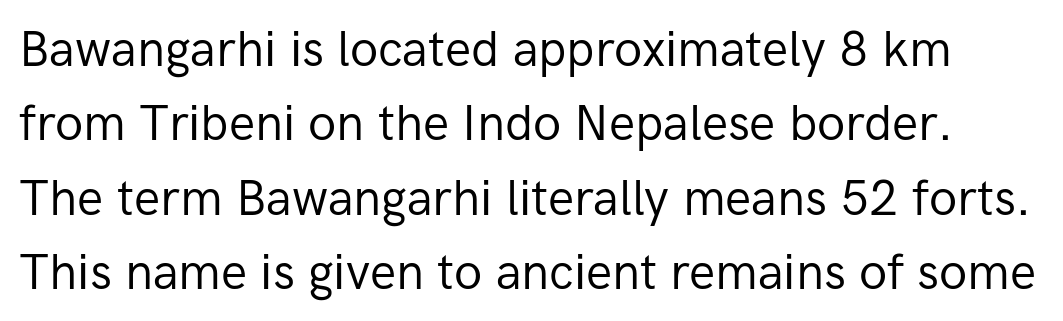
Q: Is the text bold? A: No.
Q: Is the text italic (slanted)? A: No, it is upright.
Q: Is the typeface a serif or a sans-serif typeface? A: Sans-serif.
Q: Is the text underlined? A: No.
Q: Is the spacing between letters normal or unusually wide? A: Normal.
Q: Is the spacing between lines tight, normal or loose? A: Normal.
Q: Width (condensed, normal, or wide)? A: Normal.
Q: Stroke contrast? A: Low.
Q: x-height? A: Medium.
Q: Monospaced? A: No.
